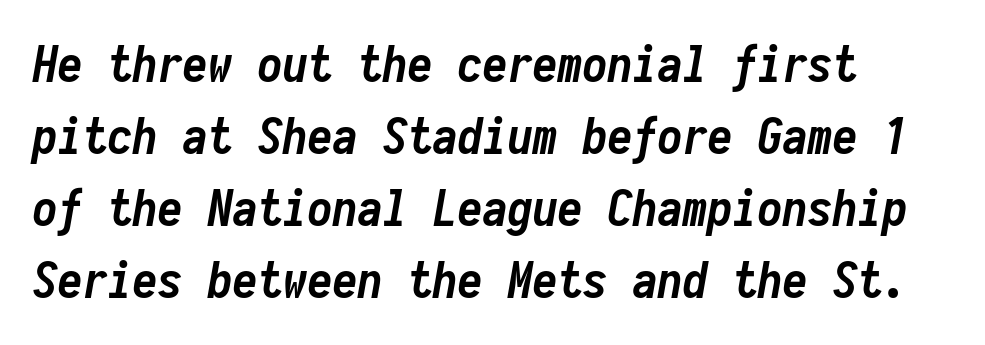
The image shows 50 px semibold, condensed type, italic (leaning right), monospaced; set left-aligned, normal line spacing (1.44x), normal letter spacing, not underlined; low stroke contrast and a medium x-height.
